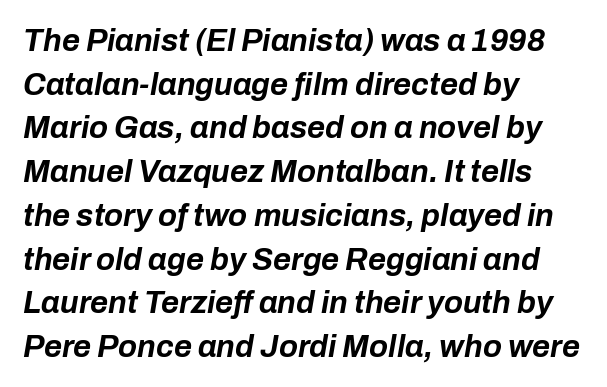
The image shows 31 px bold type, italic (leaning right); set left-aligned, normal line spacing (1.41x), normal letter spacing, not underlined; low stroke contrast and a medium x-height.
